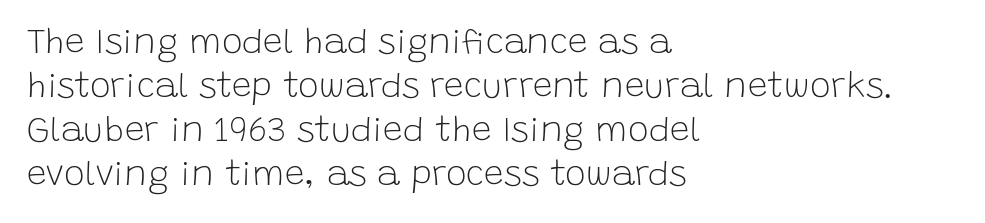
Each new line begins a customary step beneath the previous one. Stroke mass is kept to a normal reading level or below. The type family on display is of the sans-serif kind. Between one letter and the next there's only the usual sliver of space. This sample is left-justified, so line endings fall wherever the words run out.
